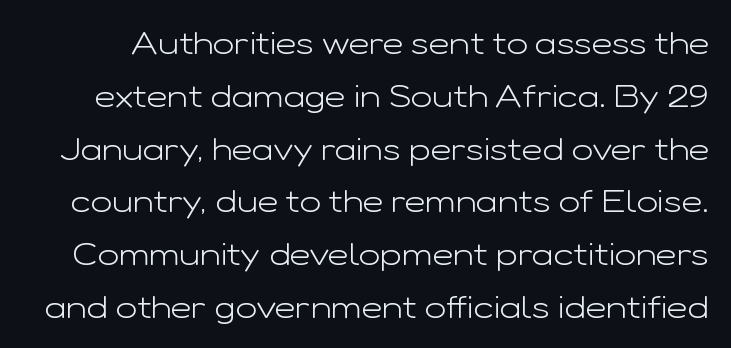
{"serif": "no", "italic": "no", "bold": "no", "weight": "light", "width": "wide", "stroke_contrast": "low", "x_height": "medium", "monospaced": "no", "underline": "no", "line_spacing": "normal", "line_spacing_ratio": 1.65, "letter_spacing": "normal", "letter_spacing_em": 0.0, "glyph_px": 32}
